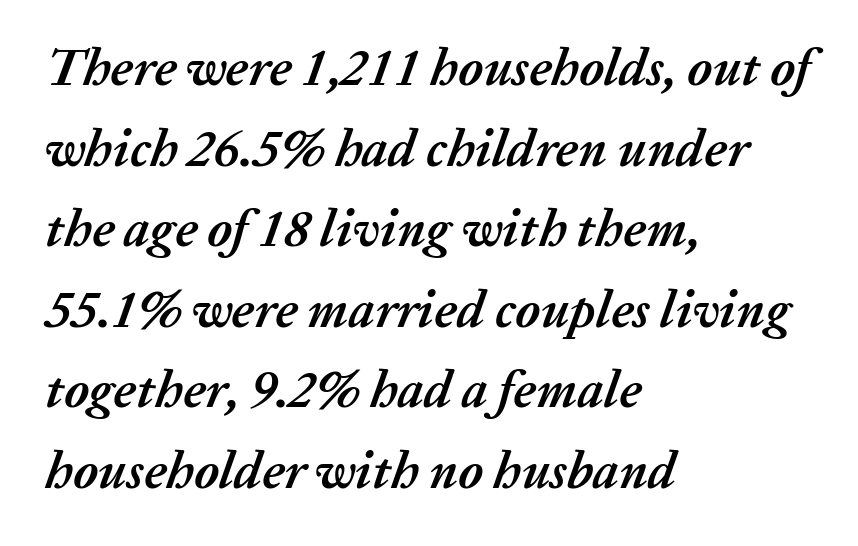
Q: Is the text bold? A: Yes.
Q: Is the text italic (slanted)? A: Yes, it leans right by about 20 degrees.
Q: Is the text underlined? A: No.
Q: How is the paragraph aligned? A: Left-aligned.
Q: Is the spacing between letters normal or unusually wide? A: Normal.
Q: Is the spacing between lines tight, normal or loose? A: Normal.
Q: Width (condensed, normal, or wide)? A: Normal.
Q: Stroke contrast? A: Medium.
Q: x-height? A: Medium.
Q: Monospaced? A: No.
